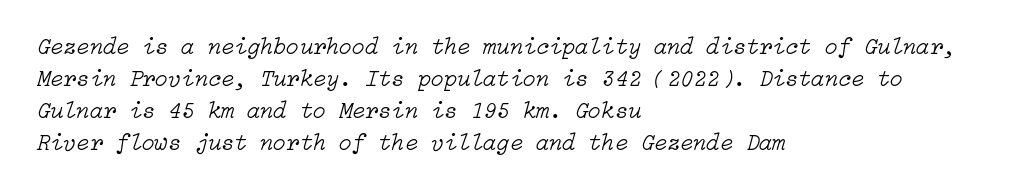
The image shows 24 px text type, italic (leaning right); set left-aligned, normal line spacing (1.33x), normal letter spacing, not underlined.
